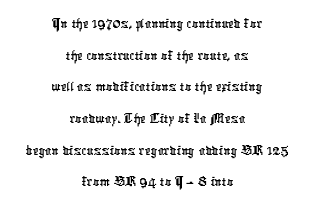
The foot of each line stays bare and open. Centered paragraph, ragged on both sides. Vertically, the passage feels compressed, each row crowding the next. Letterform terminals end flat and unadorned throughout the passage. Do the characters align in a grid? No, the font is proportional. Look at the tracking — it's just the regular setting, nothing added.
